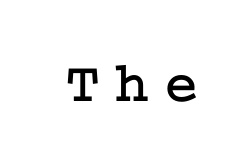
{"serif": "yes", "italic": "no", "width": "normal", "stroke_contrast": "low", "x_height": "medium", "underline": "no", "letter_spacing": "wide", "letter_spacing_em": 0.27, "glyph_px": 57}
